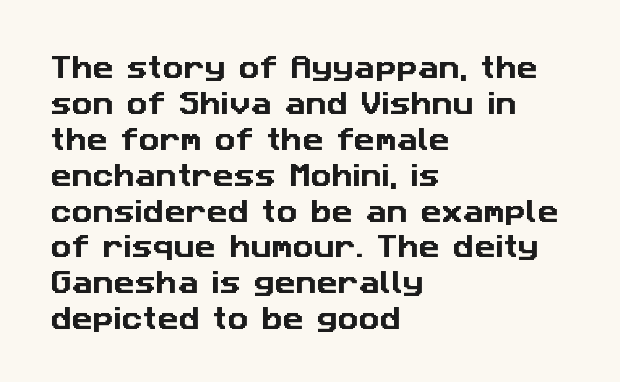
Q: Is the text underlined? A: No.
Q: How is the paragraph aligned? A: Left-aligned.
Q: Is the spacing between letters normal or unusually wide? A: Normal.
Q: Is the spacing between lines tight, normal or loose? A: Normal.
